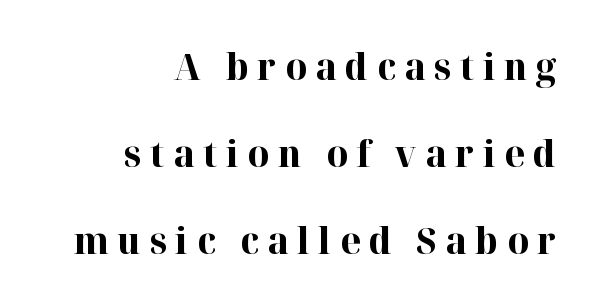
Q: Is the text bold? A: Yes.
Q: Is the text italic (slanted)? A: No, it is upright.
Q: Is the typeface a serif or a sans-serif typeface? A: Serif.
Q: Is the text underlined? A: No.
Q: How is the paragraph aligned? A: Right-aligned.
Q: Is the spacing between letters normal or unusually wide? A: Unusually wide.
Q: Is the spacing between lines tight, normal or loose? A: Loose.
Q: Width (condensed, normal, or wide)? A: Normal.
Q: Stroke contrast? A: High.
Q: x-height? A: Medium.
Q: Monospaced? A: No.
